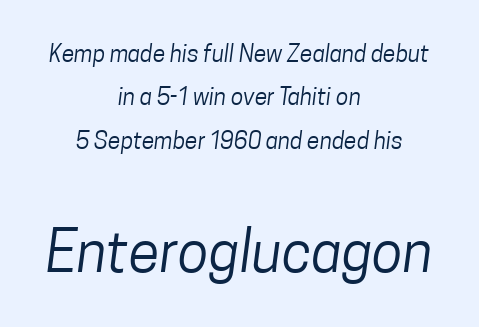
{"serif": "no", "bold": "no", "weight": "regular", "width": "condensed", "stroke_contrast": "low", "x_height": "medium", "monospaced": "no", "underline": "no", "align": "center", "line_spacing_ratio": 1.89, "letter_spacing": "normal", "letter_spacing_em": 0.0, "larger_block": "second", "size_ratio": 2.48, "glyph_px": 57}
